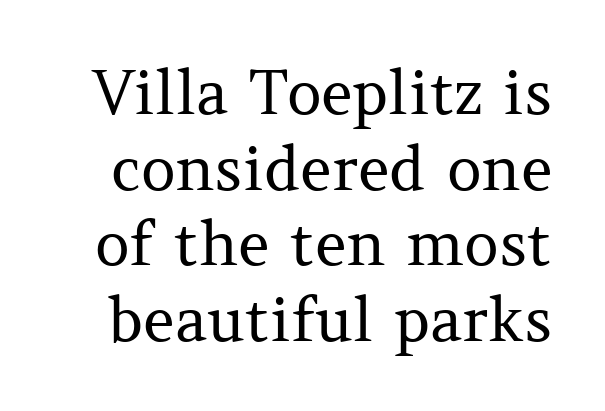
Q: Is the text bold? A: No.
Q: Is the text italic (slanted)? A: No, it is upright.
Q: Is the typeface a serif or a sans-serif typeface? A: Serif.
Q: Is the text underlined? A: No.
Q: Is the spacing between letters normal or unusually wide? A: Normal.
Q: Width (condensed, normal, or wide)? A: Normal.
Q: Stroke contrast? A: Medium.
Q: x-height? A: Medium.
Q: Monospaced? A: No.
